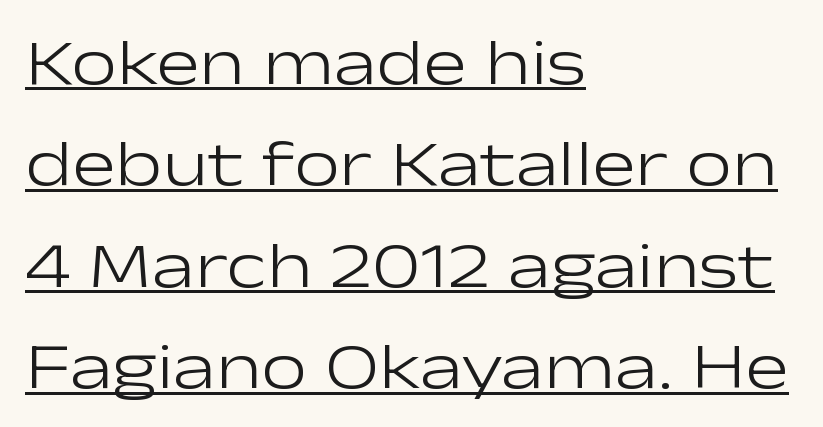
{"serif": "no", "italic": "no", "bold": "no", "weight": "light", "width": "wide", "stroke_contrast": "low", "x_height": "medium", "monospaced": "no", "underline": "yes", "align": "left", "line_spacing": "normal", "line_spacing_ratio": 1.56, "letter_spacing": "normal", "letter_spacing_em": 0.0, "glyph_px": 65}
